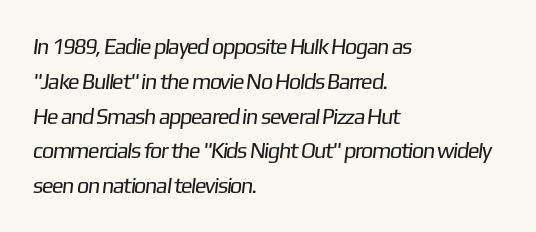
The strokes carry an ordinary text weight at most. Between one letter and the next there's only the usual sliver of space. Bare-footed words on every line. Every row of glyphs begins at an identical x-position on the left. Notice how descenders clear the ascenders below comfortably — that's standard leading.
